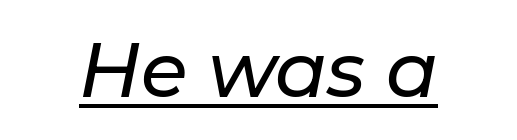
Q: Is the text italic (slanted)? A: Yes, it leans right by about 11 degrees.
Q: Is the text underlined? A: Yes.
Q: Is the spacing between letters normal or unusually wide? A: Normal.
Q: Width (condensed, normal, or wide)? A: Normal.
Q: Stroke contrast? A: Low.
Q: x-height? A: Medium.
Q: Monospaced? A: No.
